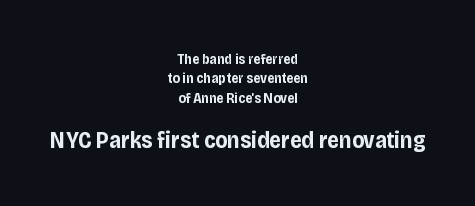
{"italic": "no", "bold": "yes", "underline": "no", "align": "center", "line_spacing": "normal", "line_spacing_ratio": 1.38, "letter_spacing": "normal", "letter_spacing_em": 0.0, "larger_block": "second", "size_ratio": 1.64, "glyph_px": 23}
